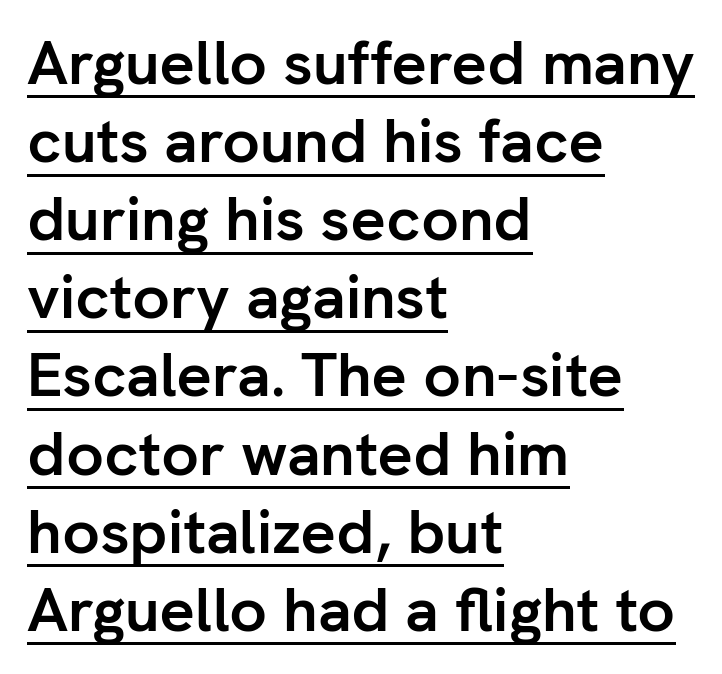
{"serif": "no", "italic": "no", "bold": "yes", "weight": "semibold", "width": "normal", "stroke_contrast": "low", "x_height": "medium", "monospaced": "no", "underline": "yes", "align": "left", "line_spacing": "normal", "line_spacing_ratio": 1.26, "letter_spacing": "normal", "letter_spacing_em": 0.0, "glyph_px": 62}
